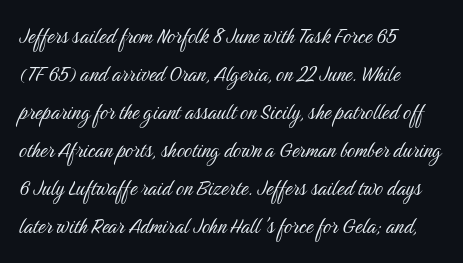
{"bold": "no", "underline": "no", "align": "left", "line_spacing": "normal", "line_spacing_ratio": 1.52, "letter_spacing": "normal", "letter_spacing_em": 0.0, "glyph_px": 25}
